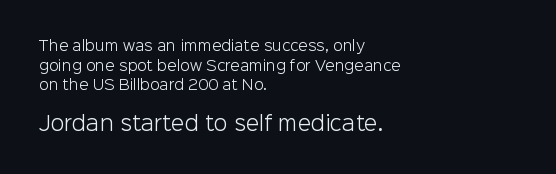
Rule under the text: the space is simply empty. You get the small type first, then a jump to larger type. This is the regular roman posture of the typeface. Left-aligned paragraph, ragged on the right. This sample uses plain, unmodified letter spacing. The block of text has a typical density, with ordinary space between rows.
